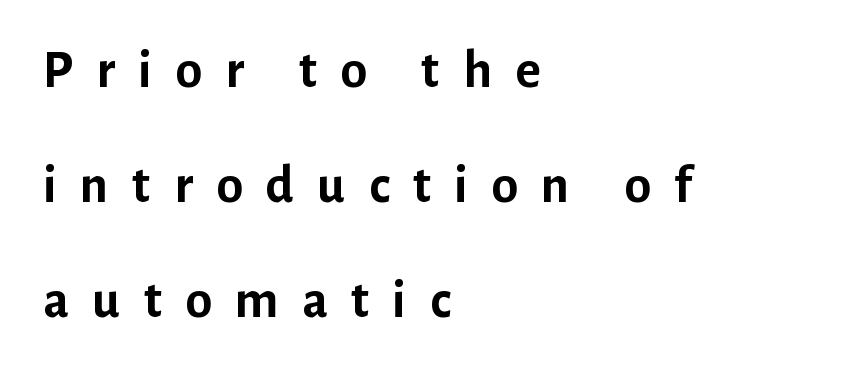
Unmarked baselines from the first word to the last. Honestly, the letter spacing is so wide it's the main thing you notice. This is sans-serif lettering, the kind often seen on screens and signage. The typography opts for an upright posture over an oblique one. These lines are rendered in a variable-pitch font. The lines in this sample share a left origin and differ only in where they stop.
